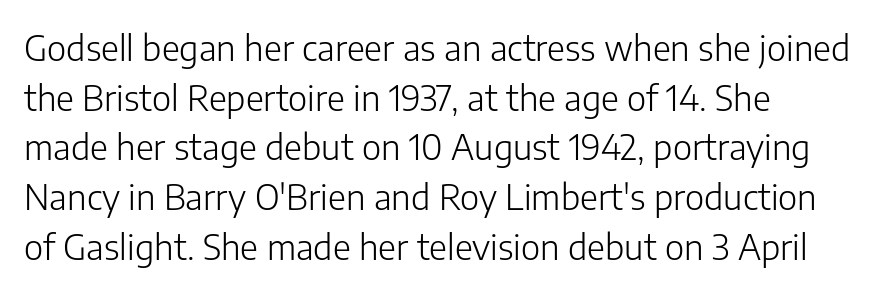
{"serif": "no", "italic": "no", "bold": "no", "weight": "light", "width": "normal", "stroke_contrast": "low", "x_height": "medium", "monospaced": "no", "underline": "no", "line_spacing": "normal", "line_spacing_ratio": 1.42, "letter_spacing": "normal", "letter_spacing_em": 0.0, "glyph_px": 35}
